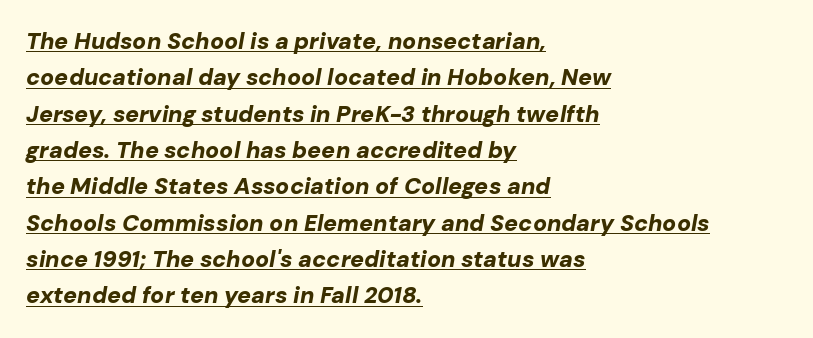
The lines sit at an ordinary, default distance from one another. Where is the straight margin? On the left. The axis of the letterforms is tilted away from vertical. Underlined type.
